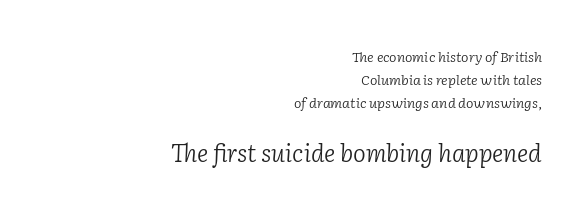
Designer's note — italics engaged. Honestly, the letter spacing is just normal — you wouldn't notice it. No word sits above an underline. Caption: upper text group reduced, lower text group enlarged.
